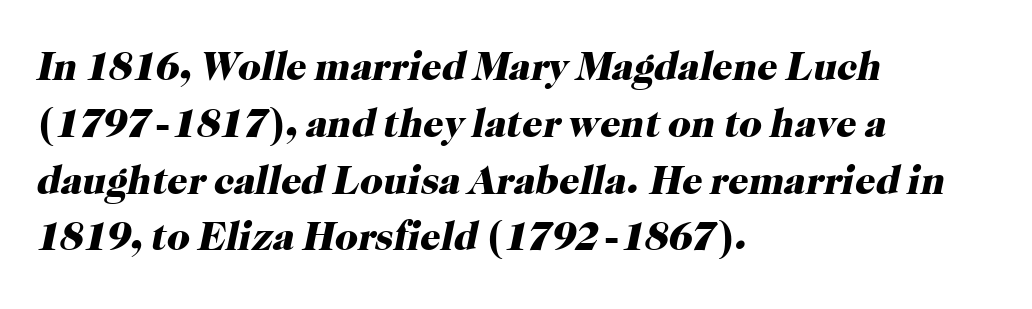
The image shows 40 px heavy serif type, italic (leaning right); set left-aligned, normal line spacing (1.42x), normal letter spacing, not underlined; high stroke contrast and a medium x-height.
